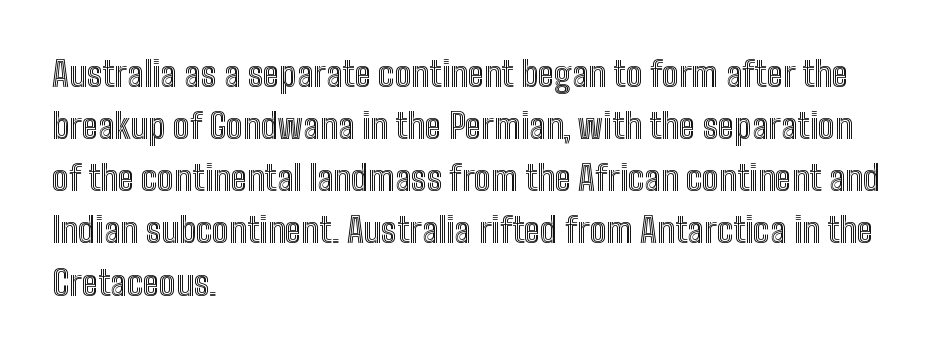
Honestly, the row spacing looks completely unremarkable. Standard letterfit; no display-style spreading of the glyphs. In CSS terms this would be text-align: left. This rendering features lettering with no underline. The lettering stays uniformly vertical, giving the passage a roman look.
